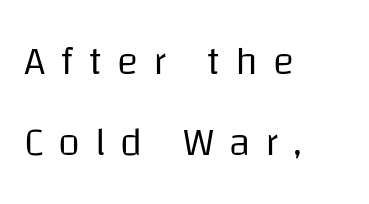
The strokes carry an ordinary text weight at most. The glyphs in this specimen are sans serif. Type without underlining. It's the straight-up-and-down kind of type.
